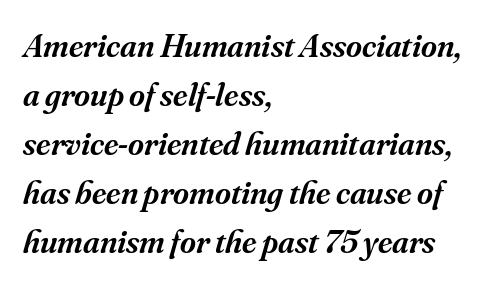
The image shows 34 px semibold serif type, italic (leaning right); set left-aligned, normal line spacing (1.44x), normal letter spacing, not underlined; medium stroke contrast and a small x-height.
